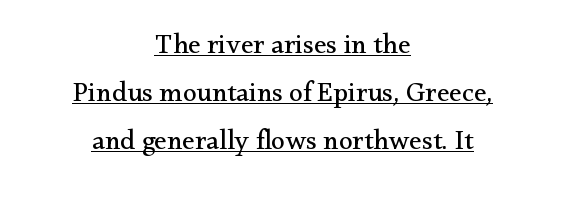
The words here are underlined. The rendering uses natural spacing where letterforms have individual widths. Note: serifs present on the glyphs. The rendering keeps characters at their native spacing. Neither beginnings nor endings align; midpoints do. Stroke mass is kept to a normal reading level or below.
